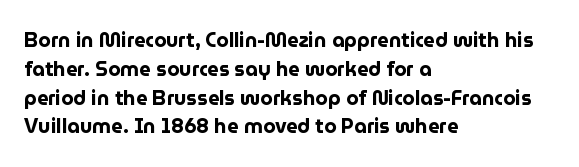
Q: Is the text bold? A: Yes.
Q: Is the text italic (slanted)? A: No, it is upright.
Q: Is the text underlined? A: No.
Q: How is the paragraph aligned? A: Left-aligned.
Q: Is the spacing between letters normal or unusually wide? A: Normal.
Q: Is the spacing between lines tight, normal or loose? A: Normal.
